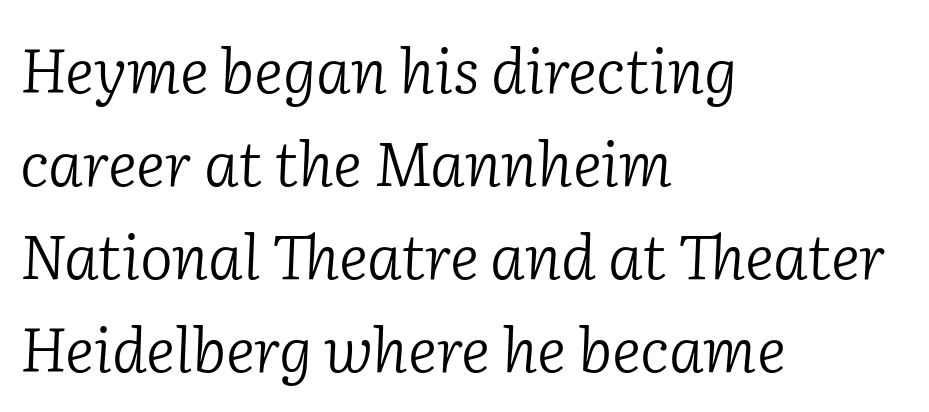
Q: Is the text bold? A: No.
Q: Is the text italic (slanted)? A: Yes, it leans right by about 2 degrees.
Q: Is the typeface a serif or a sans-serif typeface? A: Serif.
Q: Is the text underlined? A: No.
Q: How is the paragraph aligned? A: Left-aligned.
Q: Is the spacing between letters normal or unusually wide? A: Normal.
Q: Is the spacing between lines tight, normal or loose? A: Normal.
Q: Width (condensed, normal, or wide)? A: Normal.
Q: Stroke contrast? A: Low.
Q: x-height? A: Medium.
Q: Monospaced? A: No.
